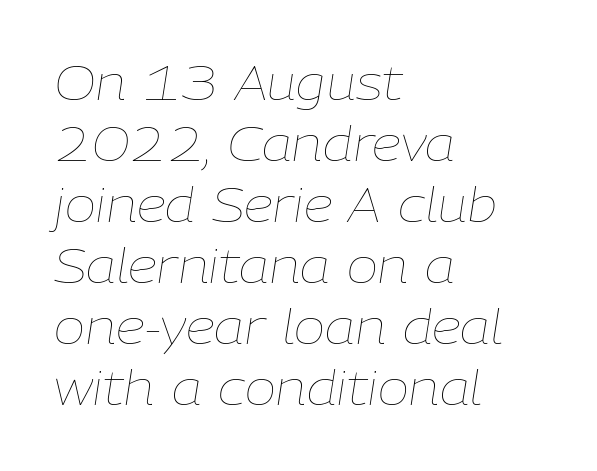
The image shows 47 px thin type, italic (leaning right); set left-aligned, normal line spacing (1.3x), normal letter spacing, not underlined; low stroke contrast and a medium x-height.
